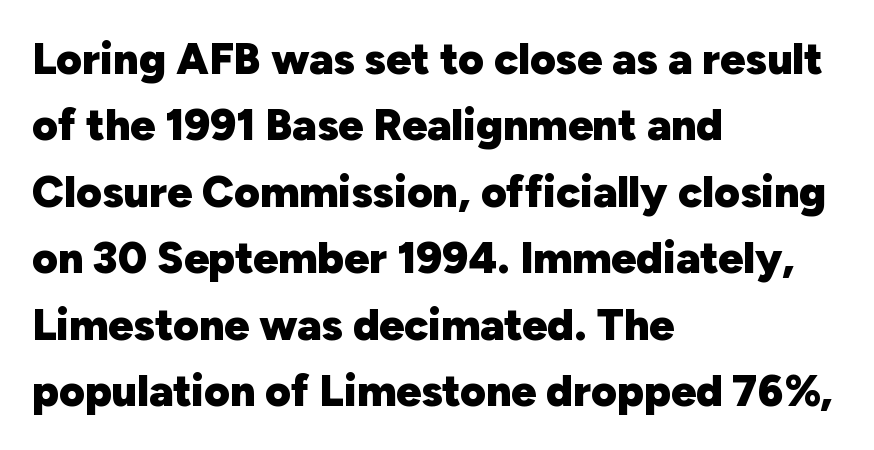
{"serif": "no", "italic": "no", "bold": "yes", "weight": "heavy", "width": "normal", "stroke_contrast": "low", "x_height": "medium", "monospaced": "no", "underline": "no", "align": "left", "line_spacing": "normal", "line_spacing_ratio": 1.51, "letter_spacing": "normal", "letter_spacing_em": 0.0, "glyph_px": 44}
